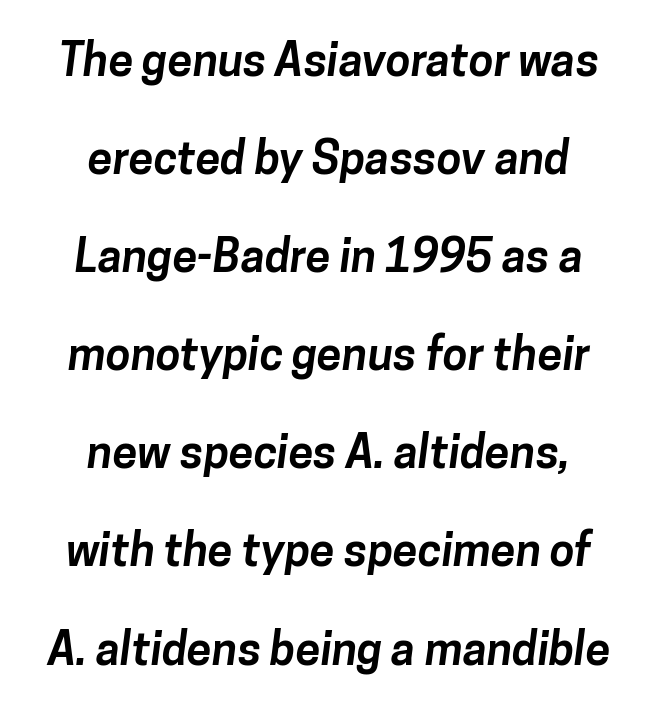
Q: Is the text bold? A: Yes.
Q: Is the typeface a serif or a sans-serif typeface? A: Sans-serif.
Q: Is the text underlined? A: No.
Q: How is the paragraph aligned? A: Centered.
Q: Is the spacing between letters normal or unusually wide? A: Normal.
Q: Is the spacing between lines tight, normal or loose? A: Loose.
Q: Width (condensed, normal, or wide)? A: Normal.
Q: Stroke contrast? A: Low.
Q: x-height? A: Medium.
Q: Monospaced? A: No.
